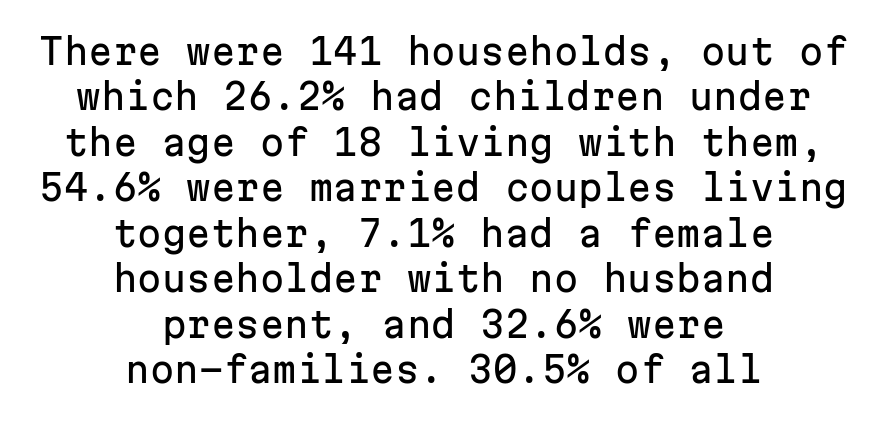
Q: Is the text italic (slanted)? A: No, it is upright.
Q: Is the typeface a serif or a sans-serif typeface? A: Sans-serif.
Q: Is the text underlined? A: No.
Q: How is the paragraph aligned? A: Centered.
Q: Is the spacing between letters normal or unusually wide? A: Normal.
Q: Is the spacing between lines tight, normal or loose? A: Normal.
Q: Width (condensed, normal, or wide)? A: Normal.
Q: Stroke contrast? A: Low.
Q: x-height? A: Medium.
Q: Monospaced? A: Yes.
